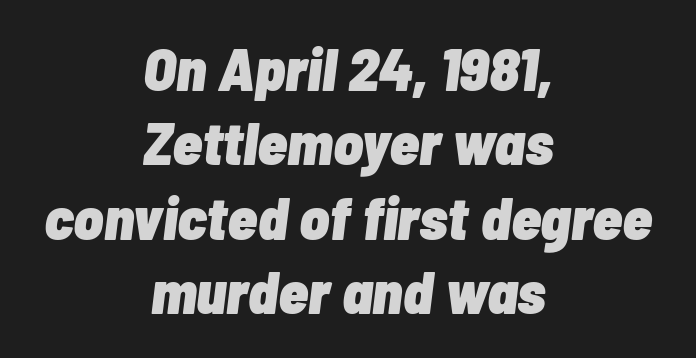
The glyphs have the mass of a bold cut. Does the lettering tilt? It does — this is italic. No word sits above an underline. The lines in this sample share a center point and differ in where they start and stop.
